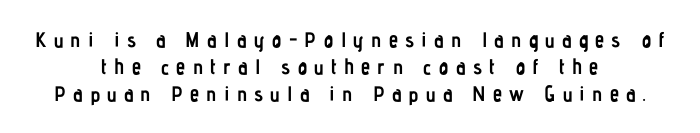
Regular leading. Heft: maximum for text — a bold. Notice how the stems are strictly vertical — no italics here. The lines in this sample share a center point and differ in where they start and stop. Glyph-to-glyph distance is far greater than everyday printed text.
